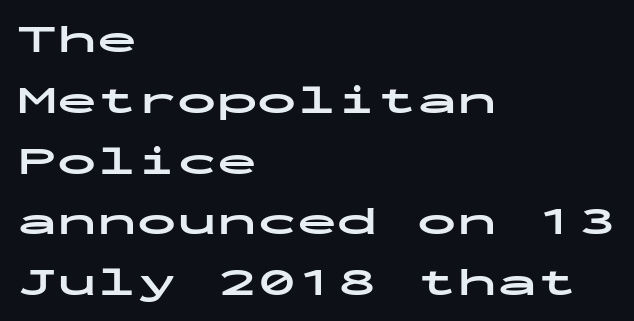
The image shows 40 px bold, wide sans-serif type, upright, monospaced; set left-aligned, normal line spacing (1.52x), normal letter spacing, not underlined; low stroke contrast and a medium x-height.
